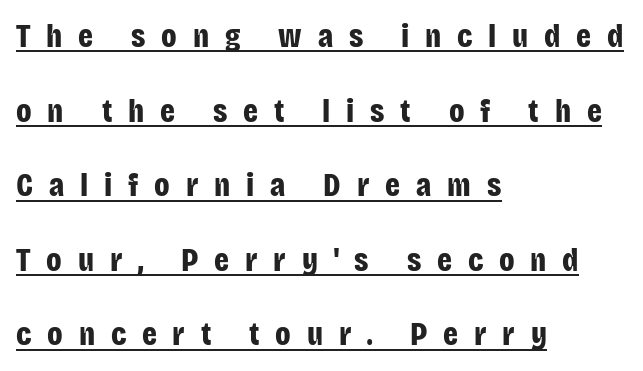
Q: Is the text bold? A: Yes.
Q: Is the text italic (slanted)? A: No, it is upright.
Q: Is the typeface a serif or a sans-serif typeface? A: Sans-serif.
Q: Is the text underlined? A: Yes.
Q: How is the paragraph aligned? A: Left-aligned.
Q: Is the spacing between letters normal or unusually wide? A: Unusually wide.
Q: Is the spacing between lines tight, normal or loose? A: Loose.
Q: Width (condensed, normal, or wide)? A: Condensed.
Q: Stroke contrast? A: Low.
Q: x-height? A: Large.
Q: Monospaced? A: No.
